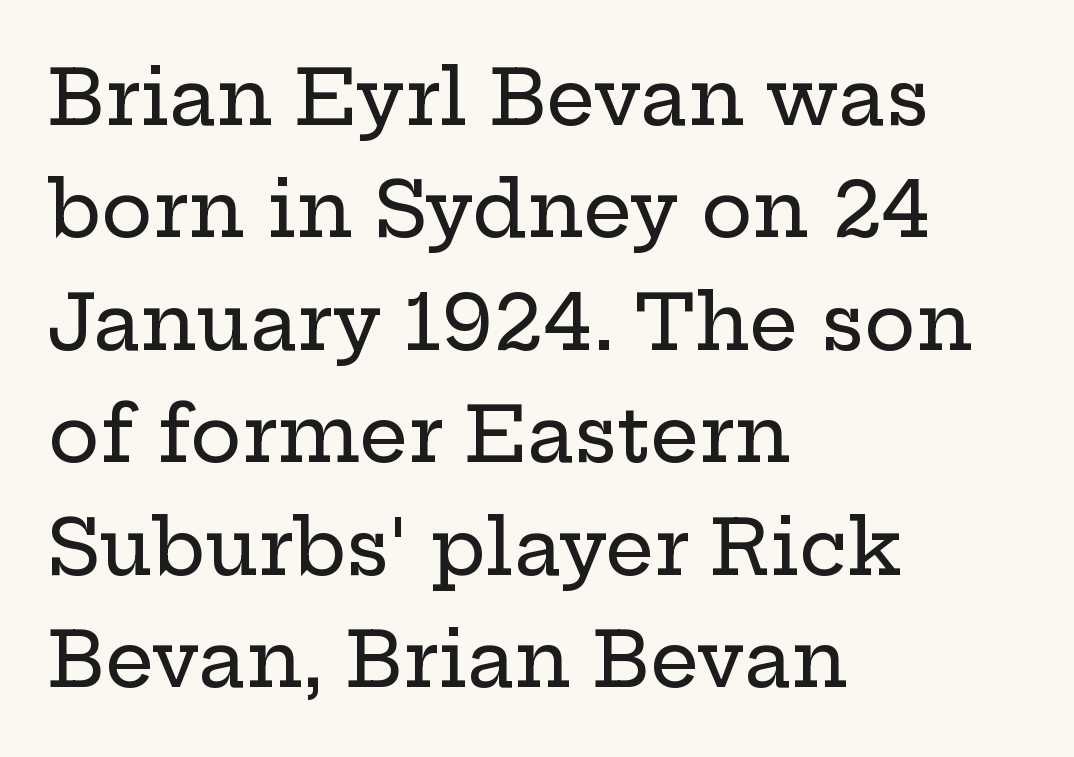
Q: Is the text italic (slanted)? A: No, it is upright.
Q: Is the typeface a serif or a sans-serif typeface? A: Serif.
Q: Is the text underlined? A: No.
Q: How is the paragraph aligned? A: Left-aligned.
Q: Is the spacing between letters normal or unusually wide? A: Normal.
Q: Is the spacing between lines tight, normal or loose? A: Normal.
Q: Width (condensed, normal, or wide)? A: Wide.
Q: Stroke contrast? A: Low.
Q: x-height? A: Medium.
Q: Monospaced? A: No.
